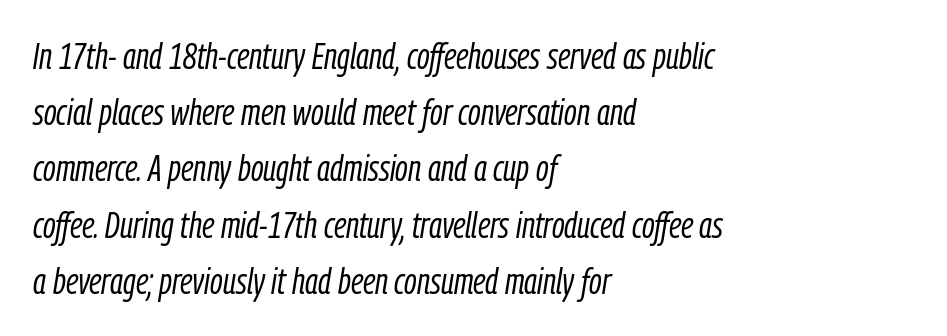
Q: Is the text bold? A: No.
Q: Is the text italic (slanted)? A: Yes, it leans right by about 9 degrees.
Q: Is the text underlined? A: No.
Q: How is the paragraph aligned? A: Left-aligned.
Q: Is the spacing between letters normal or unusually wide? A: Normal.
Q: Is the spacing between lines tight, normal or loose? A: Normal.
Q: Width (condensed, normal, or wide)? A: Condensed.
Q: Stroke contrast? A: Low.
Q: x-height? A: Medium.
Q: Monospaced? A: No.
